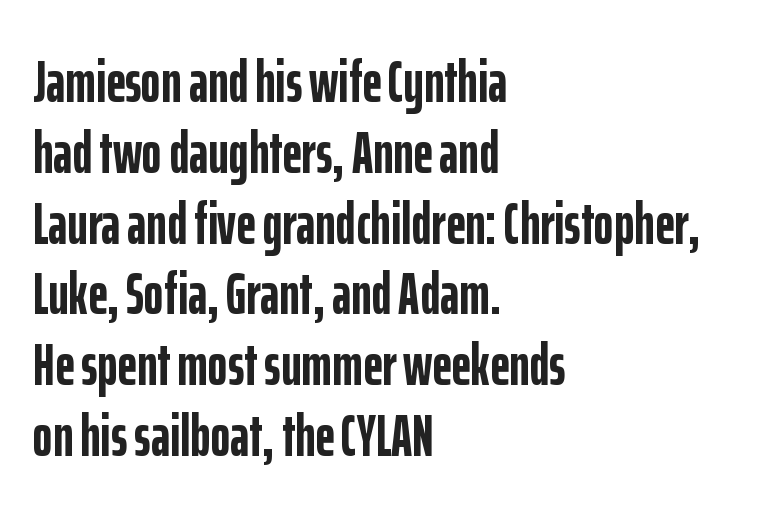
Q: Is the text bold? A: Yes.
Q: Is the text italic (slanted)? A: No, it is upright.
Q: Is the typeface a serif or a sans-serif typeface? A: Sans-serif.
Q: Is the text underlined? A: No.
Q: How is the paragraph aligned? A: Left-aligned.
Q: Is the spacing between letters normal or unusually wide? A: Normal.
Q: Width (condensed, normal, or wide)? A: Condensed.
Q: Stroke contrast? A: Low.
Q: x-height? A: Medium.
Q: Monospaced? A: No.
